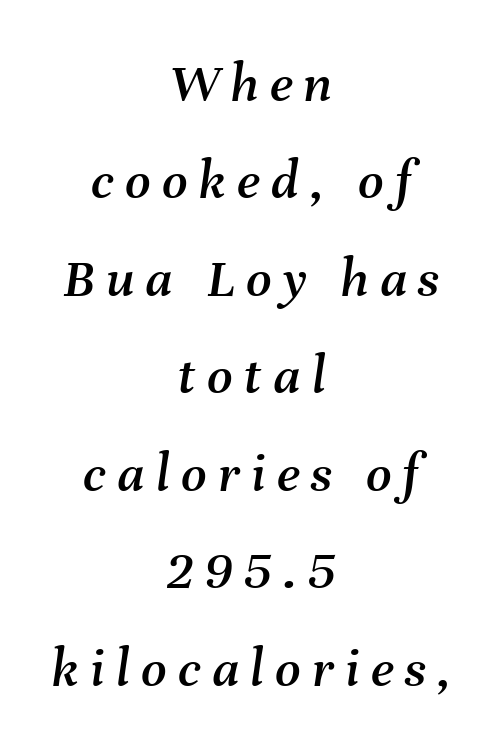
Q: Is the text italic (slanted)? A: Yes, it leans right by about 8 degrees.
Q: Is the text underlined? A: No.
Q: How is the paragraph aligned? A: Centered.
Q: Is the spacing between letters normal or unusually wide? A: Unusually wide.
Q: Width (condensed, normal, or wide)? A: Normal.
Q: Stroke contrast? A: Medium.
Q: x-height? A: Medium.
Q: Monospaced? A: No.
